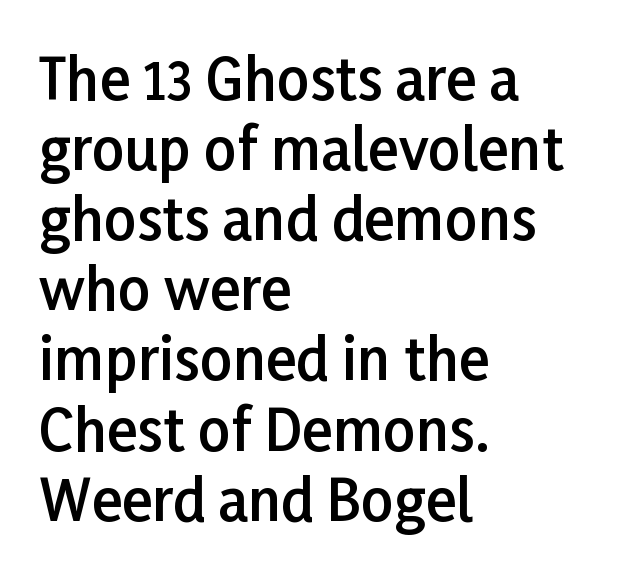
A typesetter would mark this as roman, not italic. On the weight axis this lands at semibold, roughly 600. Where is the straight margin? On the left. The letterforms sit shoulder to shoulder at normal distance.
